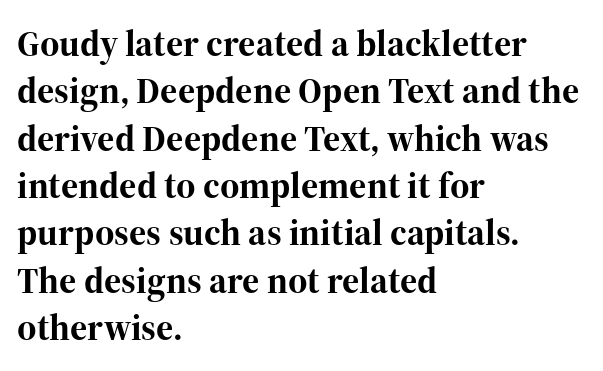
{"serif": "yes", "italic": "no", "bold": "yes", "weight": "bold", "width": "normal", "stroke_contrast": "high", "x_height": "medium", "monospaced": "no", "underline": "no", "align": "left", "line_spacing": "normal", "line_spacing_ratio": 1.28, "letter_spacing": "normal", "letter_spacing_em": 0.0, "glyph_px": 37}
